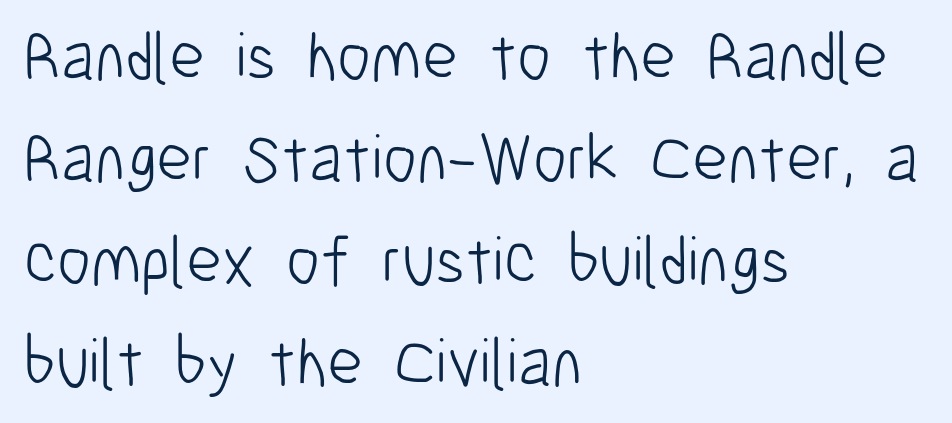
Is this a sans? Yes — the strokes have no serifs. Reading down the block, your eye returns to a fixed left position each line. Rendered with straight, roman letterforms. Clear beneath every line of the passage. Inter-character spacing is left at the font's built-in metrics. Think of a printed novel: that variable character pitch is what you see here.
